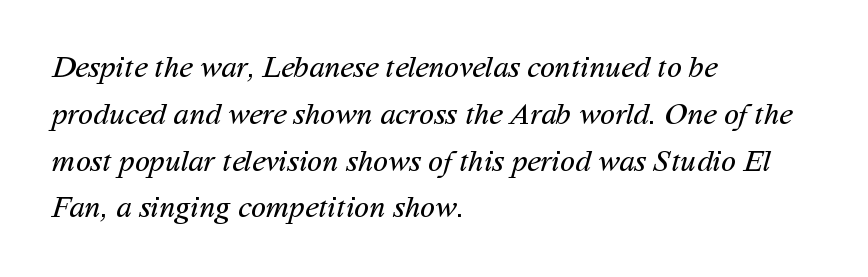
Q: Is the text bold? A: No.
Q: Is the typeface a serif or a sans-serif typeface? A: Sans-serif.
Q: Is the text underlined? A: No.
Q: How is the paragraph aligned? A: Left-aligned.
Q: Is the spacing between letters normal or unusually wide? A: Normal.
Q: Is the spacing between lines tight, normal or loose? A: Normal.
Q: Width (condensed, normal, or wide)? A: Normal.
Q: Stroke contrast? A: Medium.
Q: x-height? A: Medium.
Q: Monospaced? A: No.
